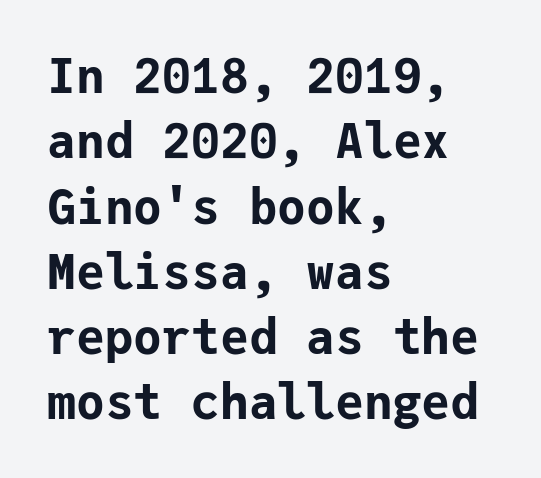
{"serif": "no", "italic": "no", "bold": "yes", "weight": "bold", "width": "normal", "stroke_contrast": "low", "x_height": "medium", "monospaced": "yes", "underline": "no", "align": "left", "line_spacing": "normal", "line_spacing_ratio": 1.36, "letter_spacing": "normal", "letter_spacing_em": 0.0, "glyph_px": 48}
